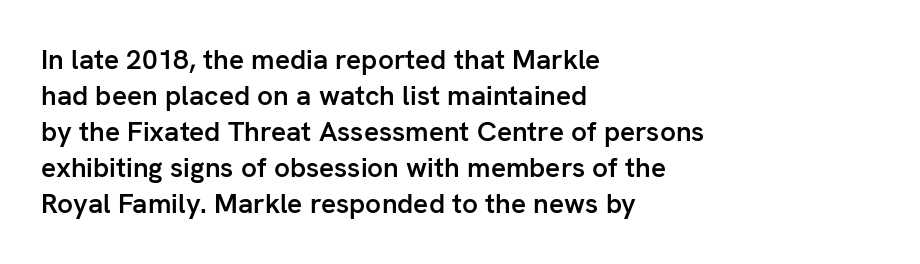
One-word summary of the alignment: left. The sample has been set in demibold, a notch under bold. Italic? Not at all — the glyphs are vertical. A normal amount of white space separates one row of letters from the next.
